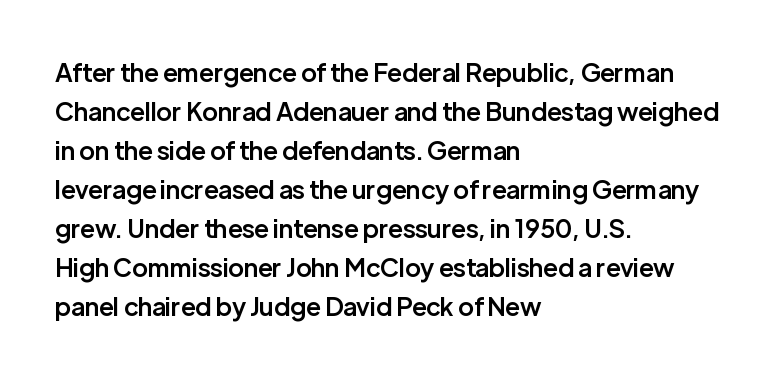
{"italic": "no", "bold": "semi", "underline": "no", "align": "left", "line_spacing": "normal", "line_spacing_ratio": 1.56, "letter_spacing": "normal", "letter_spacing_em": 0.0, "glyph_px": 25}
